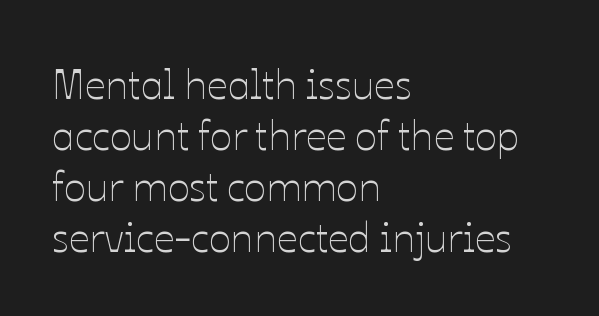
Q: Is the text bold? A: No.
Q: Is the text italic (slanted)? A: No, it is upright.
Q: Is the text underlined? A: No.
Q: How is the paragraph aligned? A: Left-aligned.
Q: Is the spacing between letters normal or unusually wide? A: Normal.
Q: Width (condensed, normal, or wide)? A: Normal.
Q: Stroke contrast? A: Low.
Q: x-height? A: Medium.
Q: Monospaced? A: No.
